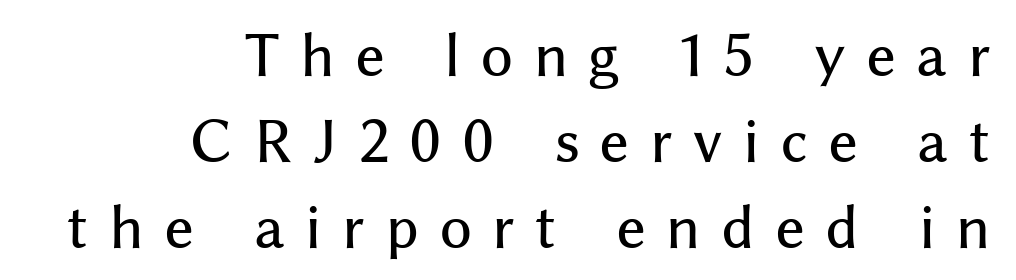
Regular leading. The specimen reads as upright at a glance. The paragraph shown leans on its right margin. The letters advance in unequal steps, a hallmark of proportional type. Bare-footed words on every line. Check where the strokes stop: nothing finishes them off — pure sans.
